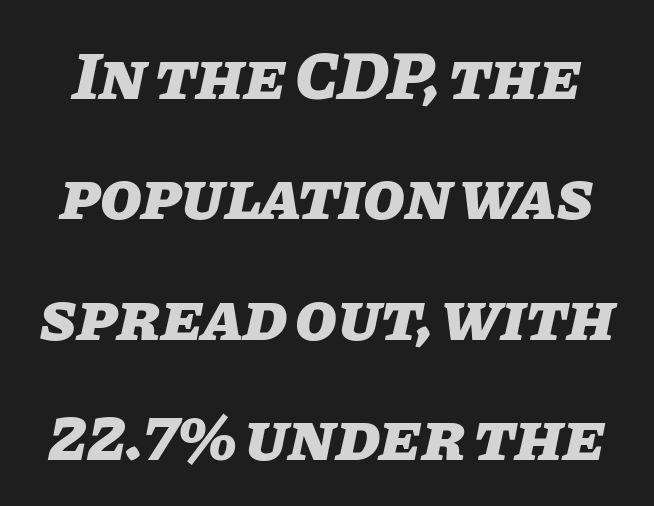
The image shows 68 px heavy type, italic (leaning right); set line spacing 1.77x, normal letter spacing, not underlined; low stroke contrast and a large x-height.
